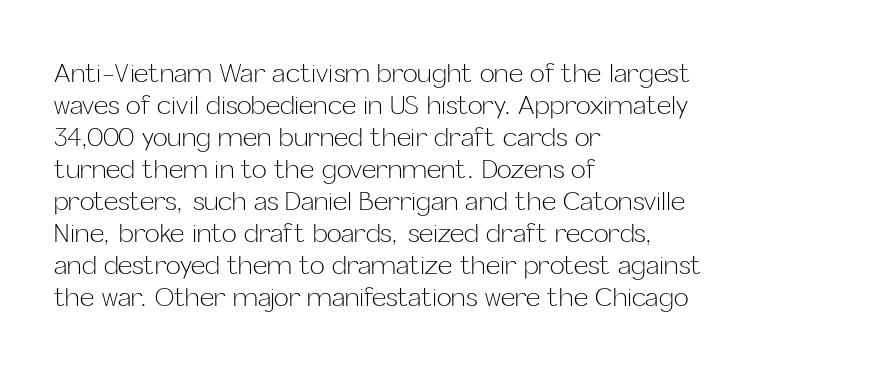
Q: Is the text bold? A: No.
Q: Is the text italic (slanted)? A: No, it is upright.
Q: Is the text underlined? A: No.
Q: How is the paragraph aligned? A: Left-aligned.
Q: Is the spacing between letters normal or unusually wide? A: Normal.
Q: Is the spacing between lines tight, normal or loose? A: Normal.
